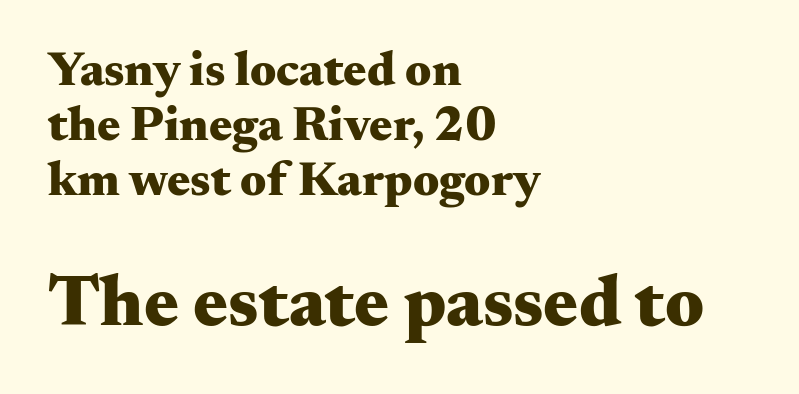
Q: Is the text bold? A: Yes.
Q: Is the text italic (slanted)? A: No, it is upright.
Q: Is the typeface a serif or a sans-serif typeface? A: Serif.
Q: Is the text underlined? A: No.
Q: How is the paragraph aligned? A: Left-aligned.
Q: Is the spacing between letters normal or unusually wide? A: Normal.
Q: Is the spacing between lines tight, normal or loose? A: Tight.
Q: Which block of text is set in a larger size, the first (top) or the second (bottom)? A: The second (bottom) one.
Q: Width (condensed, normal, or wide)? A: Wide.
Q: Stroke contrast? A: Medium.
Q: x-height? A: Small.
Q: Monospaced? A: No.
